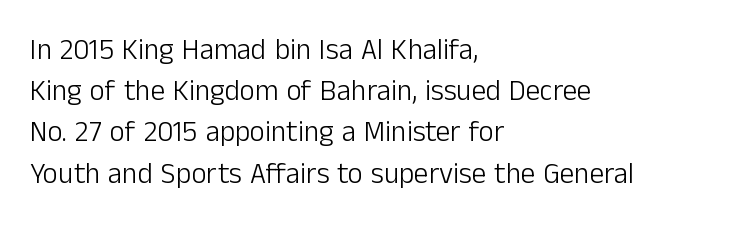
The image shows 29 px light sans-serif type, upright; set left-aligned, normal line spacing (1.42x), normal letter spacing, not underlined; low stroke contrast and a medium x-height.
